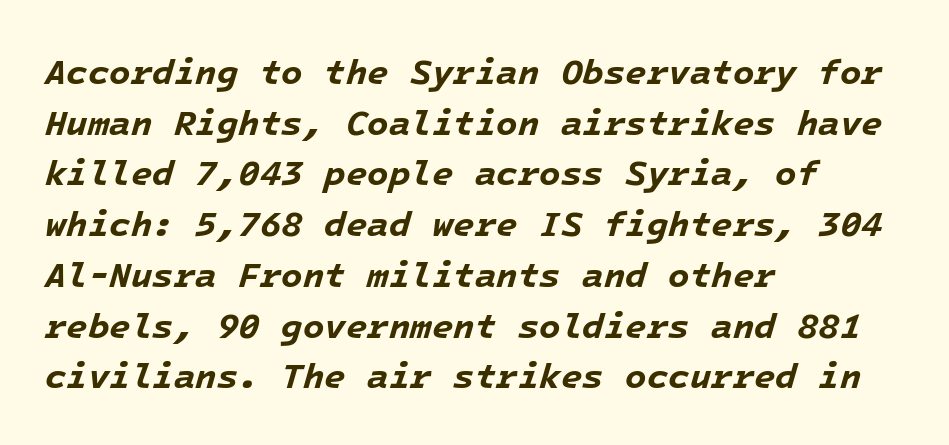
Leftover space on each line is placed entirely after the last word. Students, observe: this is what conventionally led text looks like. Each word holds together tightly as a unit, with standard inter-letter gaps. The gap between lines stays unmarked.
